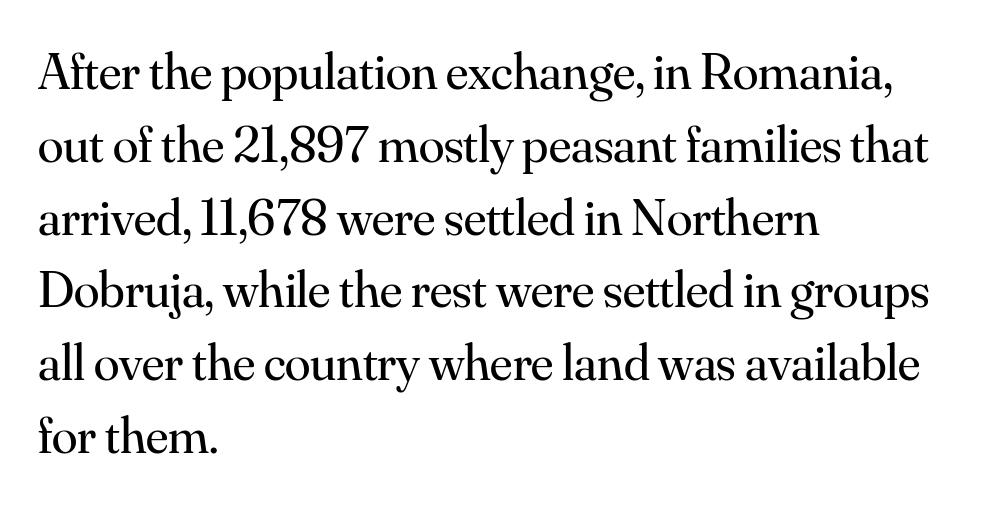
The image shows 52 px regular-weight serif type, upright; set left-aligned, normal line spacing (1.4x), normal letter spacing, not underlined; medium stroke contrast and a small x-height.
